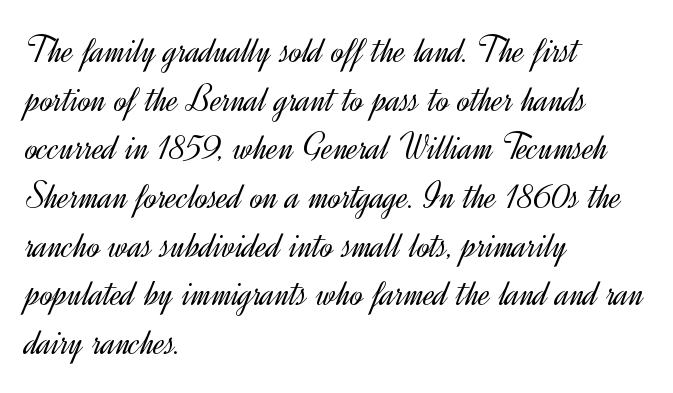
{"serif": "no", "bold": "no", "weight": "light", "width": "normal", "x_height": "small", "monospaced": "no", "underline": "no", "align": "left", "line_spacing": "normal", "line_spacing_ratio": 1.28, "letter_spacing": "normal", "letter_spacing_em": 0.0, "glyph_px": 38}
